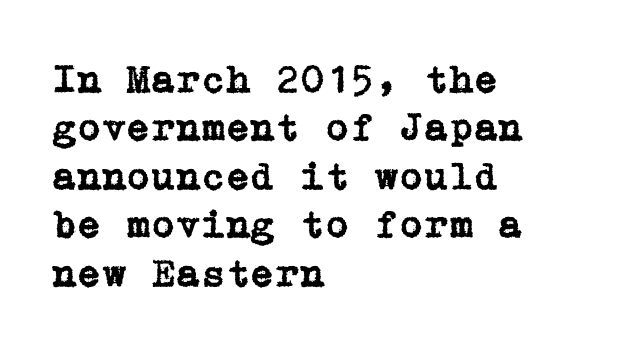
The image shows 40 px serif type, upright; set left-aligned, line spacing 1.21x, normal letter spacing, not underlined; low stroke contrast and a medium x-height.
